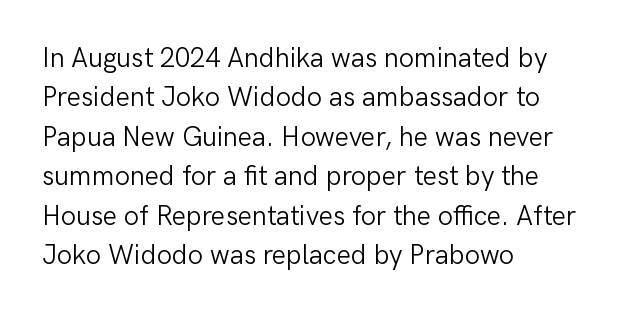
Q: Is the text bold? A: No.
Q: Is the text italic (slanted)? A: No, it is upright.
Q: Is the text underlined? A: No.
Q: How is the paragraph aligned? A: Left-aligned.
Q: Is the spacing between letters normal or unusually wide? A: Normal.
Q: Is the spacing between lines tight, normal or loose? A: Normal.
